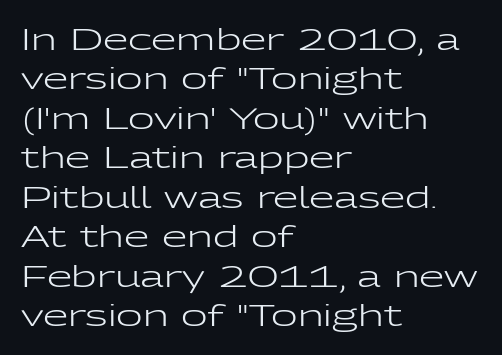
Q: Is the text bold? A: No.
Q: Is the text italic (slanted)? A: No, it is upright.
Q: Is the typeface a serif or a sans-serif typeface? A: Sans-serif.
Q: Is the text underlined? A: No.
Q: How is the paragraph aligned? A: Left-aligned.
Q: Is the spacing between letters normal or unusually wide? A: Normal.
Q: Is the spacing between lines tight, normal or loose? A: Normal.
Q: Width (condensed, normal, or wide)? A: Wide.
Q: Stroke contrast? A: Low.
Q: x-height? A: Medium.
Q: Monospaced? A: No.
